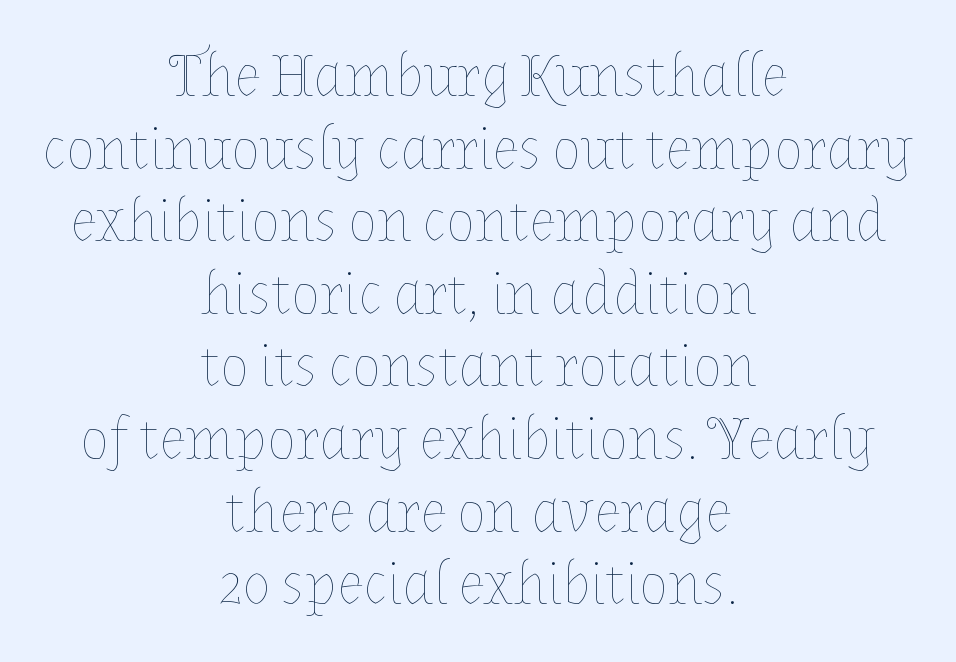
The image shows 60 px thin type, upright; set centered, line spacing 1.21x, normal letter spacing, not underlined; low stroke contrast and a medium x-height.
